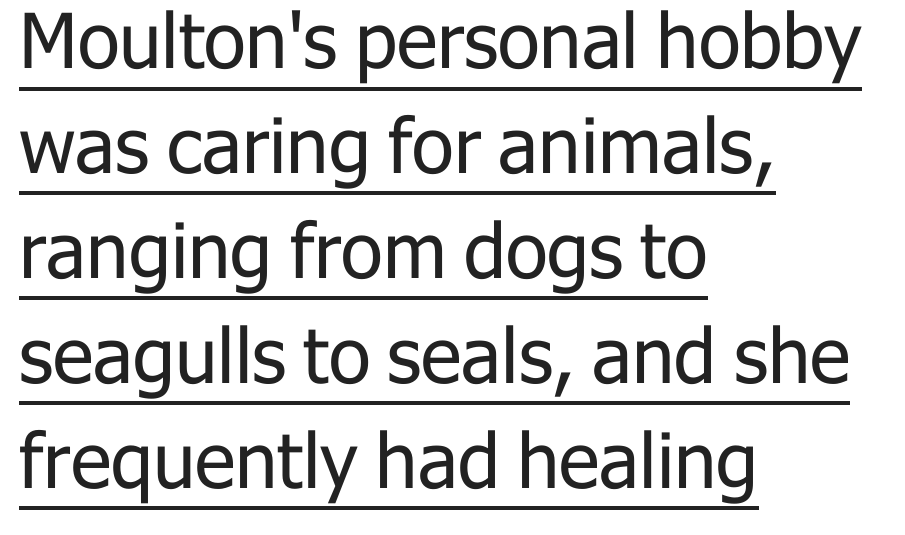
{"serif": "no", "italic": "no", "bold": "no", "weight": "regular", "width": "normal", "stroke_contrast": "low", "x_height": "medium", "monospaced": "no", "underline": "yes", "align": "left", "line_spacing": "normal", "line_spacing_ratio": 1.38, "letter_spacing": "normal", "letter_spacing_em": 0.0, "glyph_px": 76}
